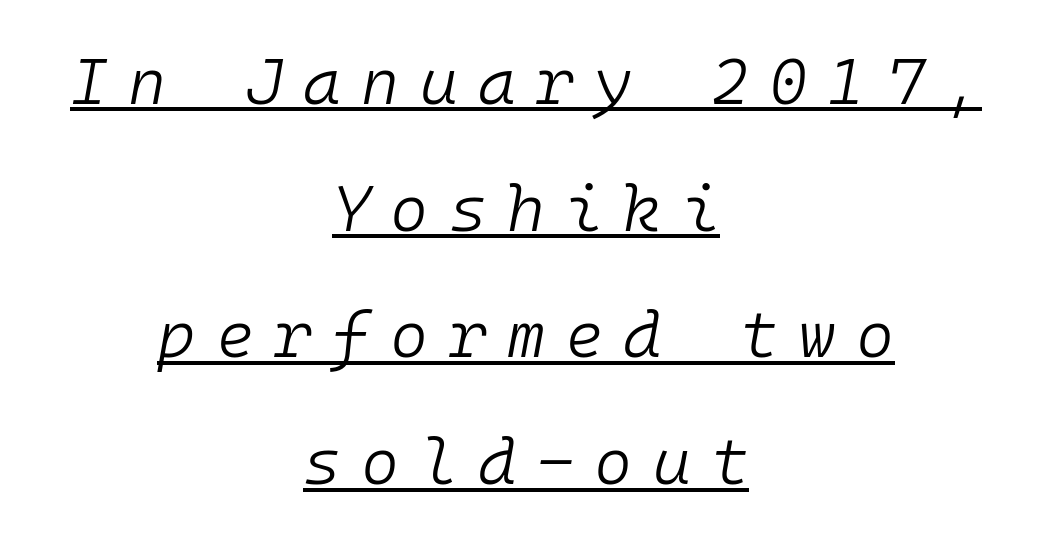
The characters are drawn with everyday or finer stroke widths. Quick note: interline space is abundant. The setting favours the middle, as headings and verse often do. This sample carries an underscore along the baseline area. The typography opts for an oblique posture over an upright one. Every character here occupies the same horizontal width, giving the sample a typewriter-like rhythm.
